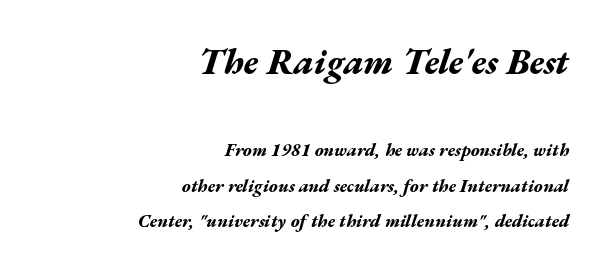
{"italic": "yes", "lean": "right", "slant_degrees": 17, "bold": "yes", "weight": "bold", "width": "wide", "stroke_contrast": "medium", "x_height": "medium", "monospaced": "no", "underline": "no", "align": "right", "line_spacing": "loose", "line_spacing_ratio": 1.98, "letter_spacing": "normal", "letter_spacing_em": 0.0, "larger_block": "first", "size_ratio": 2.0, "glyph_px": 36}
